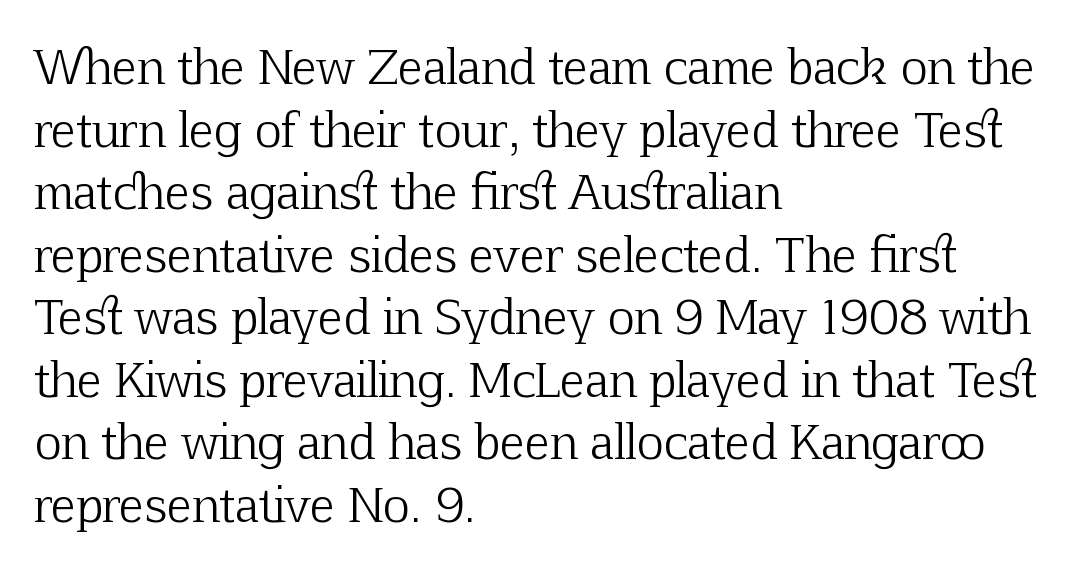
{"serif": "yes", "italic": "no", "bold": "no", "weight": "light", "width": "normal", "stroke_contrast": "low", "x_height": "medium", "monospaced": "no", "underline": "no", "align": "left", "line_spacing": "normal", "line_spacing_ratio": 1.36, "letter_spacing": "normal", "letter_spacing_em": 0.0, "glyph_px": 46}
